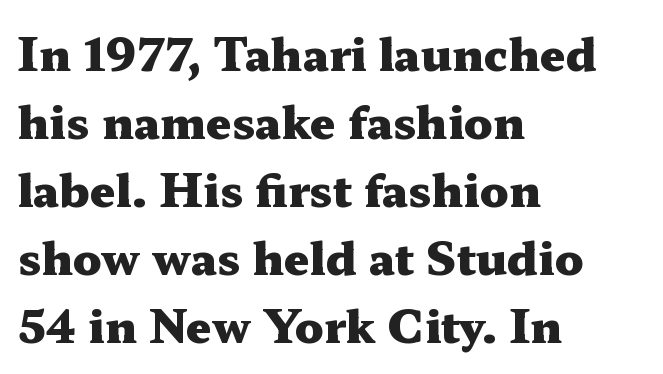
{"serif": "yes", "italic": "no", "bold": "yes", "weight": "heavy", "width": "wide", "stroke_contrast": "medium", "x_height": "medium", "monospaced": "no", "underline": "no", "align": "left", "line_spacing": "normal", "line_spacing_ratio": 1.51, "letter_spacing": "normal", "letter_spacing_em": 0.0, "glyph_px": 45}
